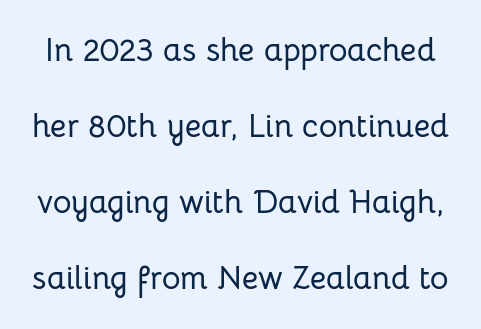
{"serif": "no", "italic": "no", "width": "normal", "stroke_contrast": "low", "x_height": "medium", "monospaced": "no", "underline": "no", "line_spacing": "loose", "line_spacing_ratio": 2.37, "letter_spacing": "normal", "letter_spacing_em": 0.0, "glyph_px": 32}
